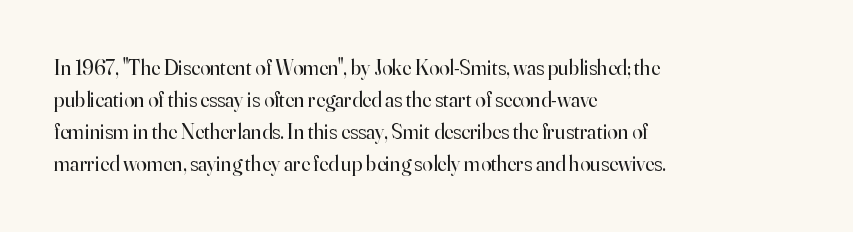
{"italic": "no", "bold": "no", "underline": "no", "align": "left", "line_spacing": "normal", "line_spacing_ratio": 1.53, "letter_spacing": "normal", "letter_spacing_em": 0.0, "glyph_px": 21}
